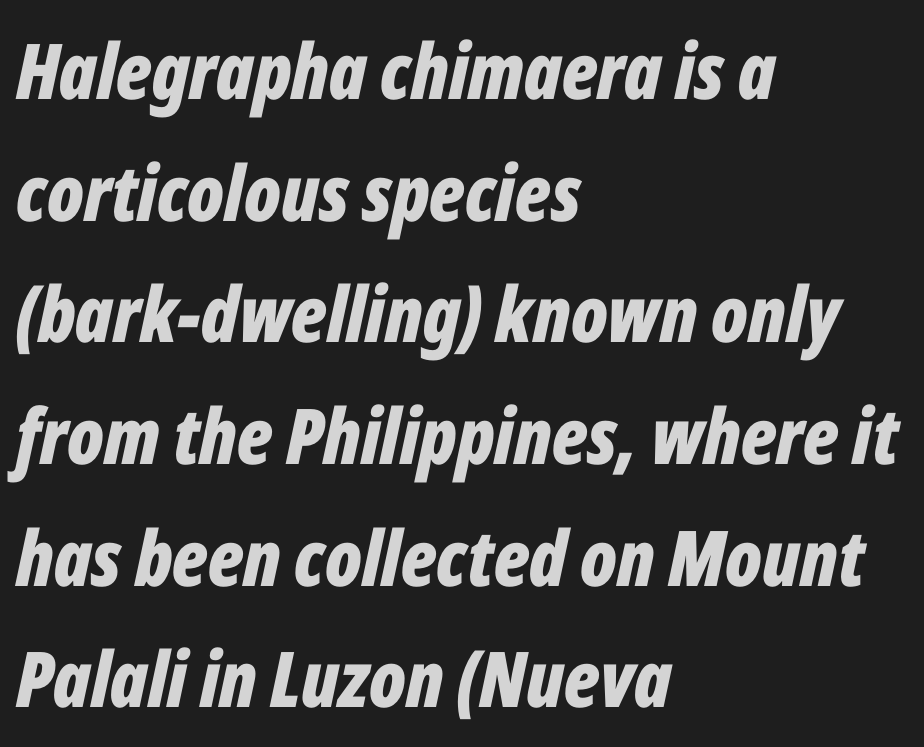
Think of a printed novel: that variable character pitch is what you see here. Inter-character spacing is left at the font's built-in metrics. The rows are spaced the way most documents space them. Alignment: flush left. Chunky letters — that's bold for sure. The specimen omits any rule beneath the text block's lines.
